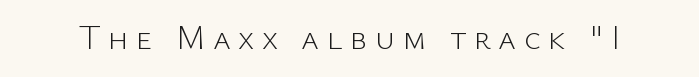
{"serif": "no", "italic": "no", "bold": "no", "weight": "light", "width": "normal", "stroke_contrast": "low", "x_height": "medium", "monospaced": "no", "underline": "no", "letter_spacing": "wide", "letter_spacing_em": 0.22, "glyph_px": 34}
